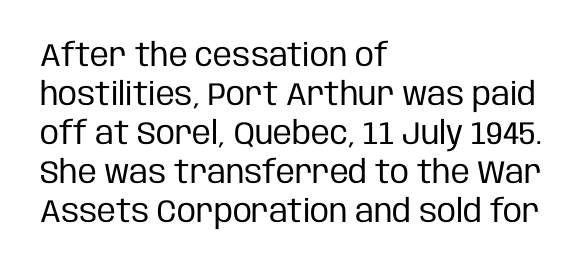
The image shows 32 px regular-weight, condensed sans-serif type, upright; set left-aligned, line spacing 1.22x, normal letter spacing, not underlined; low stroke contrast and a large x-height.
